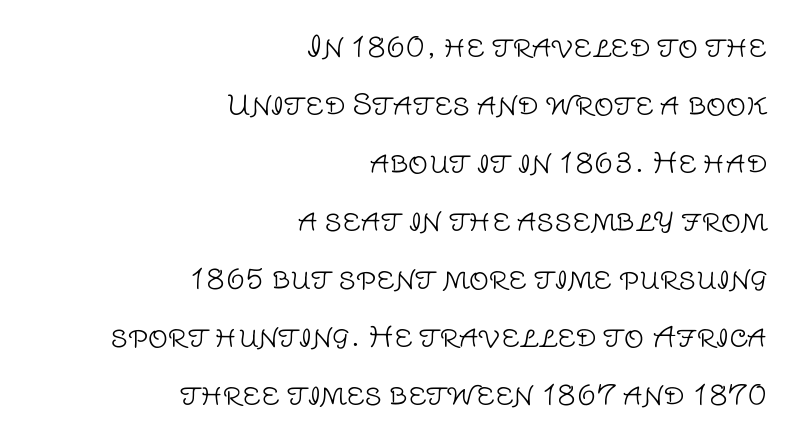
The image shows 28 px light sans-serif type; set right-aligned, loose line spacing (2.07x), normal letter spacing, not underlined; low stroke contrast and a large x-height.
